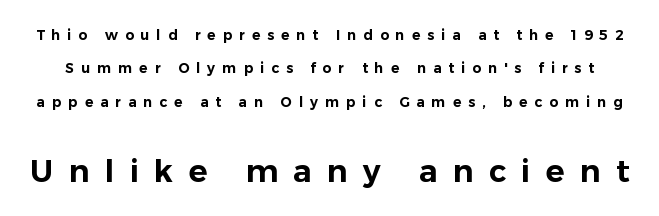
The image shows 31 px sans-serif type, upright; set loose line spacing (2.38x), unusually wide letter spacing (+0.49 em), not underlined; the second (bottom) block is 2.21x larger; low stroke contrast and a medium x-height.
